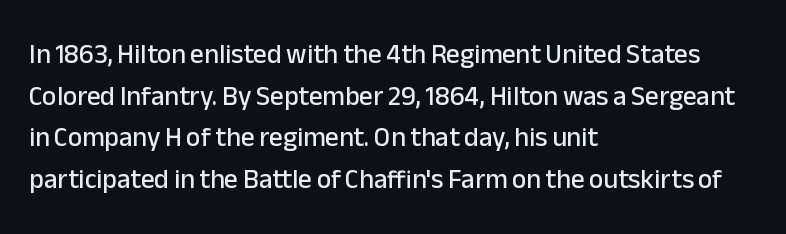
{"italic": "no", "underline": "no", "align": "left", "line_spacing": "normal", "line_spacing_ratio": 1.54, "letter_spacing": "normal", "letter_spacing_em": 0.0, "glyph_px": 27}
